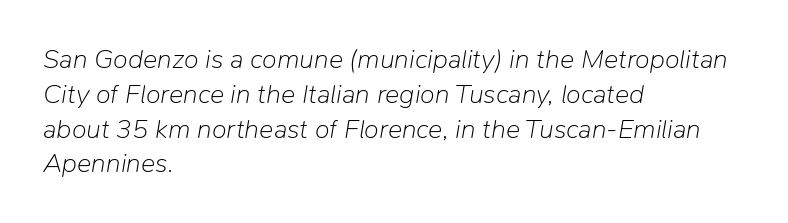
{"italic": "yes", "lean": "right", "slant_degrees": 9, "bold": "no", "underline": "no", "align": "left", "line_spacing": "normal", "line_spacing_ratio": 1.29, "letter_spacing": "normal", "letter_spacing_em": 0.0, "glyph_px": 27}
